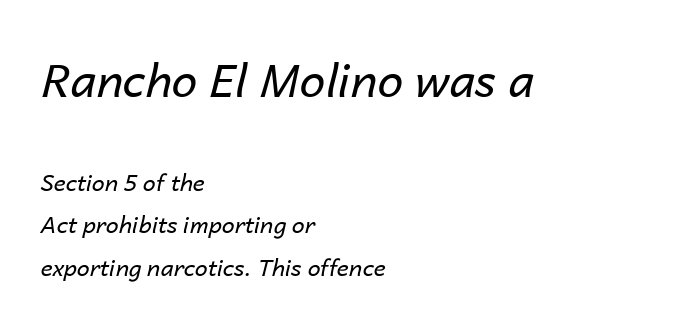
The image shows 46 px regular-weight type, italic (leaning right); set left-aligned, line spacing 1.85x, normal letter spacing, not underlined; the first (top) block is 2.0x larger; low stroke contrast and a medium x-height.
